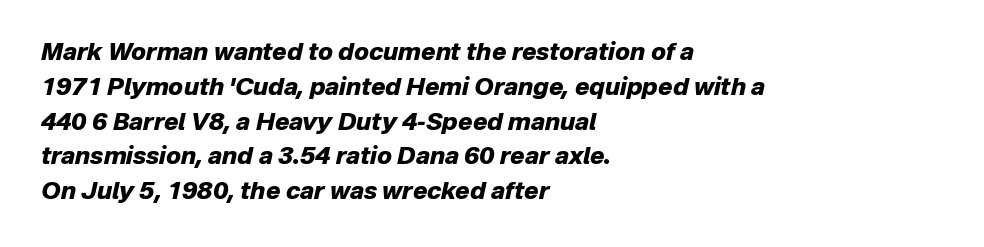
Q: Is the text bold? A: Yes.
Q: Is the text italic (slanted)? A: Yes, it leans right by about 12 degrees.
Q: Is the text underlined? A: No.
Q: How is the paragraph aligned? A: Left-aligned.
Q: Is the spacing between letters normal or unusually wide? A: Normal.
Q: Is the spacing between lines tight, normal or loose? A: Normal.
